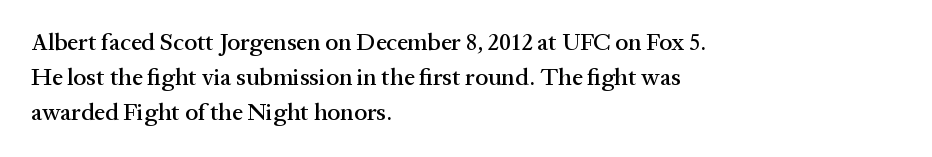
This sample keeps an unexceptional amount of space between lines. These lines keep a tight, regular rhythm from letter to letter. Every stem runs plumb, perpendicular to the baseline. Reading down the block, your eye returns to a fixed left position each line. The string is rendered with underlining switched off.
